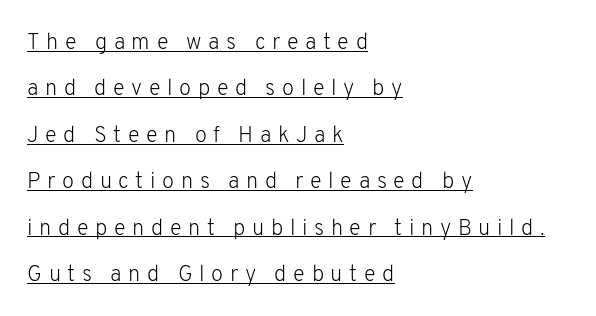
Q: Is the text bold? A: No.
Q: Is the text italic (slanted)? A: No, it is upright.
Q: Is the text underlined? A: Yes.
Q: How is the paragraph aligned? A: Left-aligned.
Q: Is the spacing between letters normal or unusually wide? A: Unusually wide.
Q: Is the spacing between lines tight, normal or loose? A: Loose.
